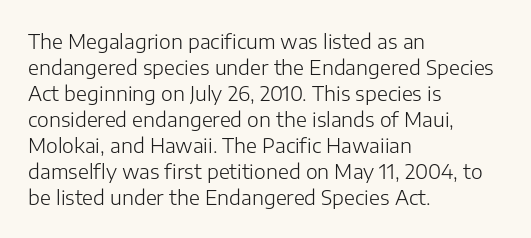
Q: Is the text bold? A: No.
Q: Is the text italic (slanted)? A: No, it is upright.
Q: Is the text underlined? A: No.
Q: How is the paragraph aligned? A: Left-aligned.
Q: Is the spacing between letters normal or unusually wide? A: Normal.
Q: Is the spacing between lines tight, normal or loose? A: Normal.
